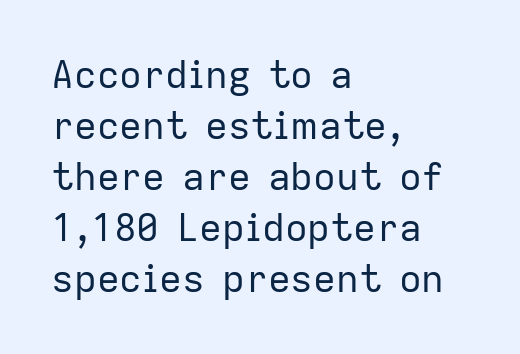
Rule under the text: the space is simply empty. Standard letterfit; no display-style spreading of the glyphs. To sum up the face: it is a sans, with no serifs. A typesetter would call this proportional, since set widths differ per character.
